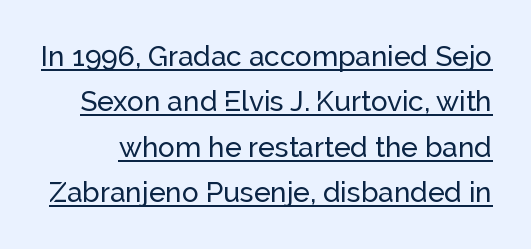
{"serif": "no", "italic": "no", "width": "normal", "stroke_contrast": "low", "x_height": "medium", "monospaced": "no", "underline": "yes", "line_spacing": "normal", "line_spacing_ratio": 1.62, "letter_spacing": "normal", "letter_spacing_em": 0.0, "glyph_px": 28}
